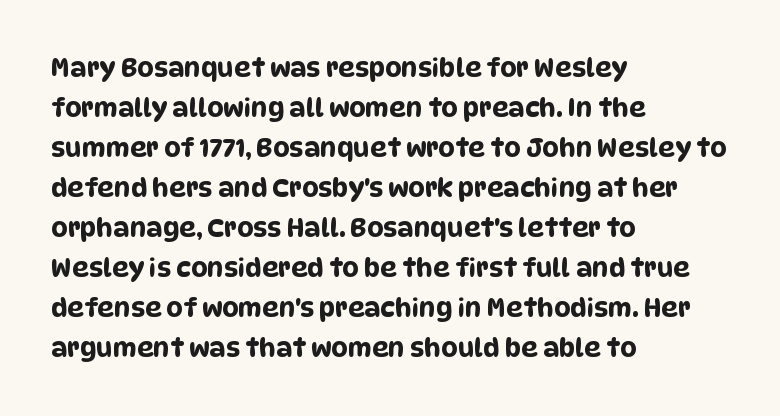
Q: Is the text underlined? A: No.
Q: How is the paragraph aligned? A: Left-aligned.
Q: Is the spacing between letters normal or unusually wide? A: Normal.
Q: Is the spacing between lines tight, normal or loose? A: Normal.
